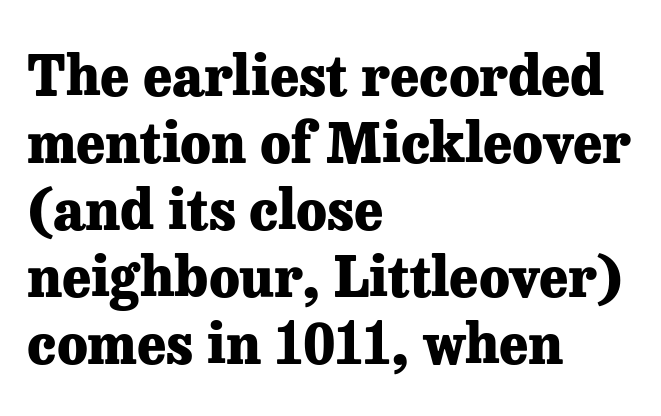
The face used here is proportionally spaced, like ordinary book or web type. Teacher's note: observe the even left margin — that is flush-left alignment. Strong, thick strokes mark this as bold type. It's the straight-up-and-down kind of type.
